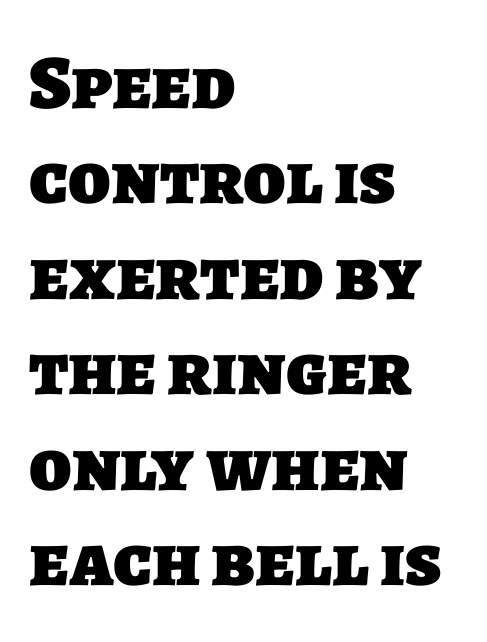
{"serif": "no", "bold": "yes", "weight": "heavy", "width": "normal", "stroke_contrast": "low", "x_height": "large", "monospaced": "no", "underline": "no", "align": "left", "line_spacing_ratio": 1.24, "letter_spacing": "normal", "letter_spacing_em": 0.0, "glyph_px": 77}
